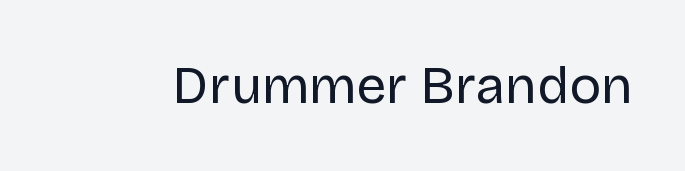
The image shows 53 px regular-weight sans-serif type, upright; set normal letter spacing, not underlined; low stroke contrast and a large x-height.
